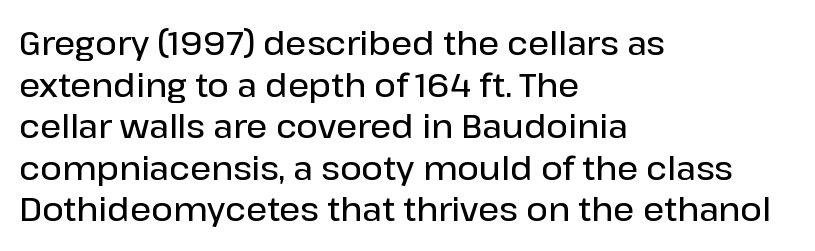
The image shows 33 px semibold sans-serif type, upright; set left-aligned, normal line spacing (1.26x), normal letter spacing, not underlined; low stroke contrast and a medium x-height.
